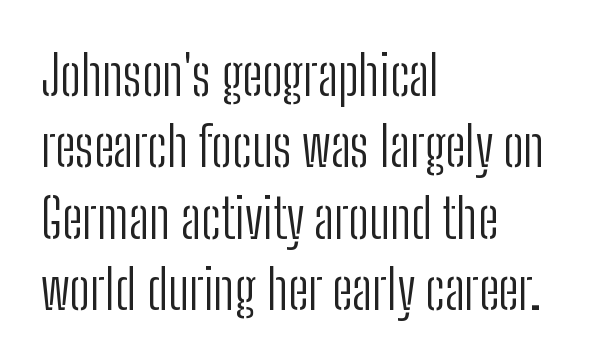
{"serif": "no", "italic": "no", "bold": "no", "weight": "light", "width": "condensed", "stroke_contrast": "low", "x_height": "medium", "monospaced": "no", "underline": "no", "align": "left", "line_spacing": "normal", "line_spacing_ratio": 1.3, "letter_spacing": "normal", "letter_spacing_em": 0.0, "glyph_px": 55}
